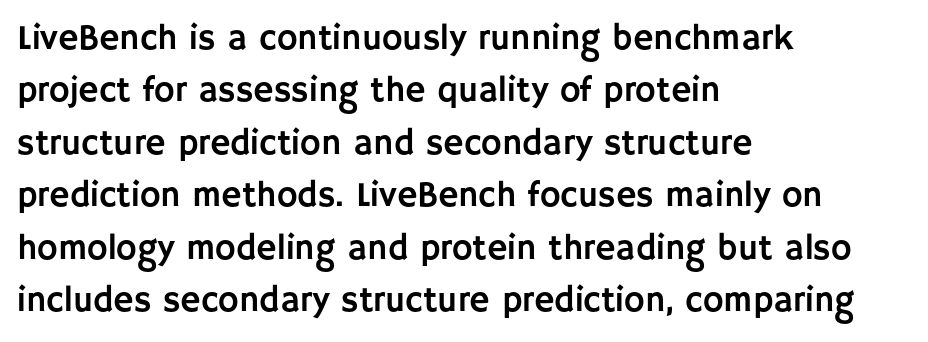
Q: Is the text italic (slanted)? A: No, it is upright.
Q: Is the typeface a serif or a sans-serif typeface? A: Sans-serif.
Q: Is the text underlined? A: No.
Q: How is the paragraph aligned? A: Left-aligned.
Q: Is the spacing between letters normal or unusually wide? A: Normal.
Q: Is the spacing between lines tight, normal or loose? A: Normal.
Q: Width (condensed, normal, or wide)? A: Normal.
Q: Stroke contrast? A: Low.
Q: x-height? A: Large.
Q: Monospaced? A: No.
